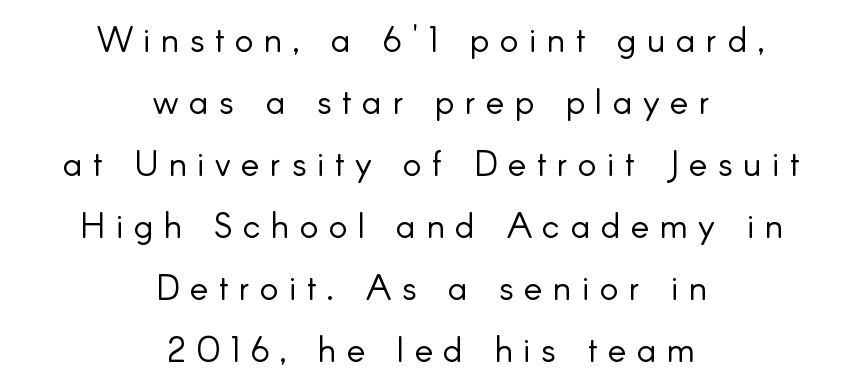
{"serif": "no", "italic": "no", "bold": "no", "weight": "light", "width": "normal", "stroke_contrast": "low", "x_height": "small", "monospaced": "no", "underline": "no", "align": "center", "line_spacing_ratio": 1.77, "letter_spacing": "wide", "letter_spacing_em": 0.3, "glyph_px": 35}
